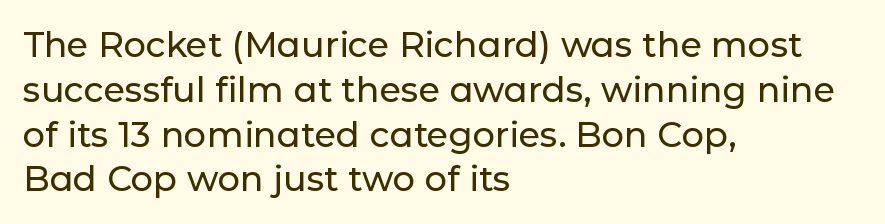
Posture: vertical. Tracking here is standard; glyphs follow each other at the usual distance. Are there feet on the stems? There aren't — it's a sans. Note the varied advance widths — an 'i' is clearly narrower than an 'm'.
